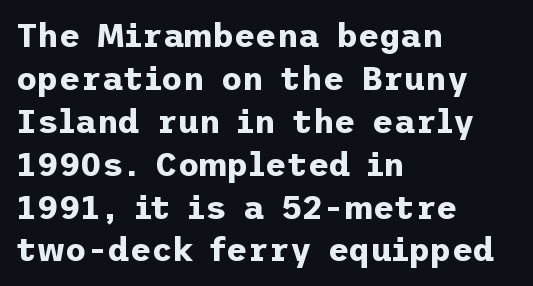
{"serif": "no", "italic": "no", "bold": "yes", "weight": "bold", "width": "normal", "stroke_contrast": "low", "x_height": "medium", "underline": "no", "align": "left", "line_spacing": "normal", "line_spacing_ratio": 1.3, "letter_spacing": "normal", "letter_spacing_em": 0.0, "glyph_px": 33}
